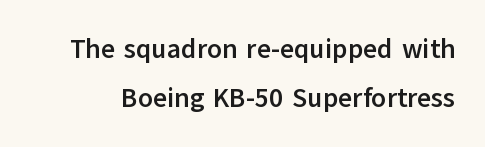
{"italic": "no", "bold": "yes", "underline": "no", "line_spacing_ratio": 1.81, "letter_spacing": "normal", "letter_spacing_em": 0.0, "glyph_px": 27}
